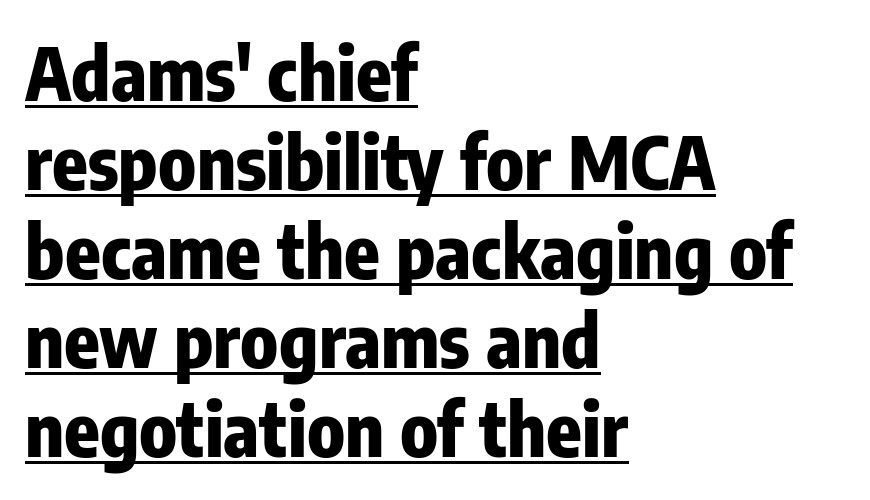
Quick note: underline on. Note the varied advance widths — an 'i' is clearly narrower than an 'm'. Does the weight exceed regular? Yes, all the way to bold. Every character sits straight up, as roman type does. Type style note: lacks serifs.
